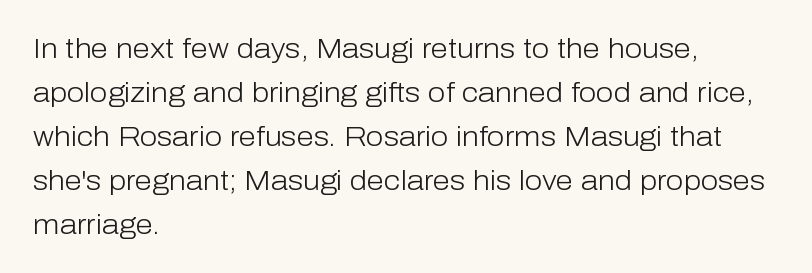
The weight tops out at a normal text grade. Unmarked baselines from the first word to the last. This sample uses an upright cut, with every glyph sitting square on the baseline. Notice how the passage keeps a crisp vertical edge on the left only. Horizontal bands of white between lines are of average thickness. Between one letter and the next there's only the usual sliver of space.
